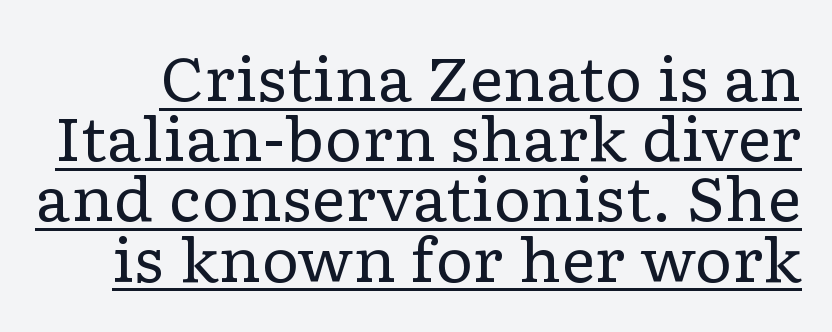
The image shows 59 px regular-weight, wide serif type, upright; set tight line spacing (1.02x), normal letter spacing, underlined; low stroke contrast and a medium x-height.
